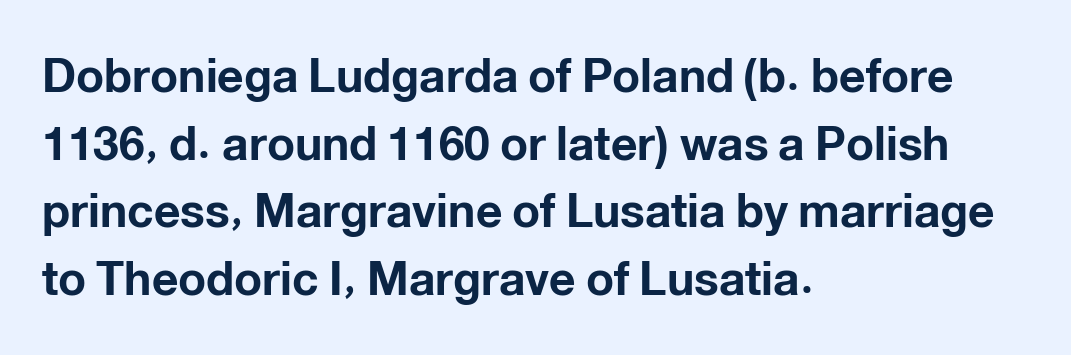
The image shows 46 px bold sans-serif type, upright; set left-aligned, normal line spacing (1.47x), normal letter spacing, not underlined; low stroke contrast and a medium x-height.
